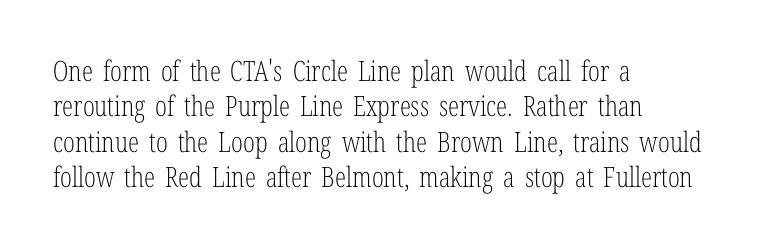
Q: Is the text bold? A: No.
Q: Is the text italic (slanted)? A: No, it is upright.
Q: Is the typeface a serif or a sans-serif typeface? A: Serif.
Q: Is the text underlined? A: No.
Q: How is the paragraph aligned? A: Left-aligned.
Q: Is the spacing between letters normal or unusually wide? A: Normal.
Q: Is the spacing between lines tight, normal or loose? A: Normal.
Q: Width (condensed, normal, or wide)? A: Condensed.
Q: Stroke contrast? A: Low.
Q: x-height? A: Medium.
Q: Monospaced? A: No.
